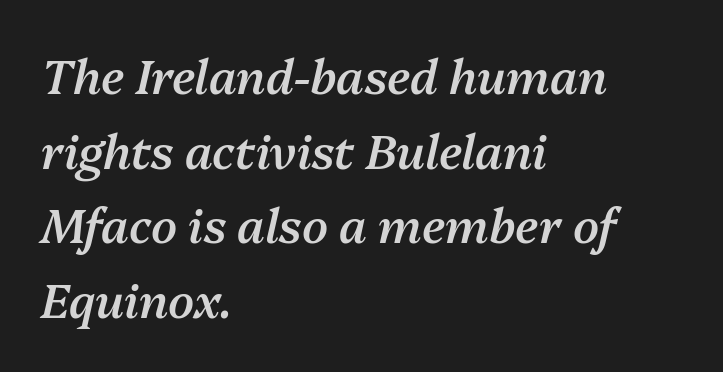
Q: Is the text bold? A: Semi-bold.
Q: Is the text italic (slanted)? A: Yes, it leans right by about 13 degrees.
Q: Is the text underlined? A: No.
Q: How is the paragraph aligned? A: Left-aligned.
Q: Is the spacing between letters normal or unusually wide? A: Normal.
Q: Is the spacing between lines tight, normal or loose? A: Normal.
Q: Width (condensed, normal, or wide)? A: Normal.
Q: Stroke contrast? A: Medium.
Q: x-height? A: Medium.
Q: Monospaced? A: No.
